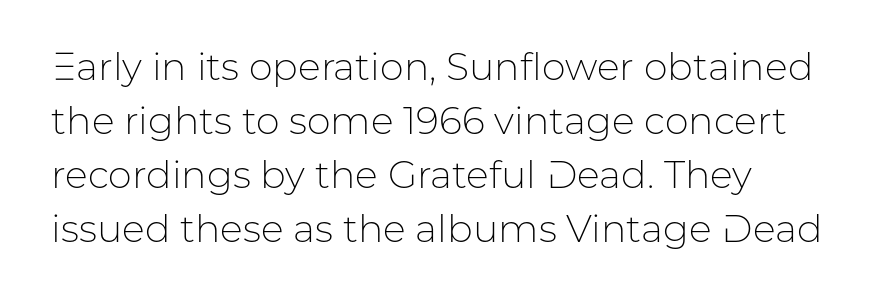
The image shows 38 px light sans-serif type, upright; set normal line spacing (1.42x), normal letter spacing, not underlined; low stroke contrast and a medium x-height.
